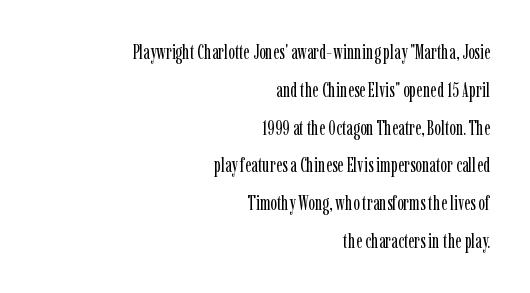
Default kerning and tracking; the words read as compact shapes. Each stroke keeps to a modest, everyday thickness or less. Where is the straight margin? On the right. Only glyphs here, with clear space below each row. Posture: upright roman.
